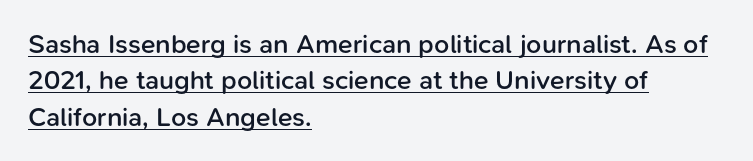
The image shows 27 px text type, upright; set left-aligned, normal line spacing (1.35x), normal letter spacing, underlined.
